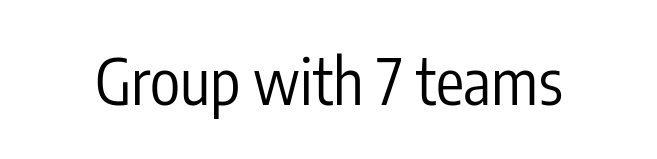
Q: Is the text bold? A: No.
Q: Is the text italic (slanted)? A: No, it is upright.
Q: Is the typeface a serif or a sans-serif typeface? A: Sans-serif.
Q: Is the text underlined? A: No.
Q: Is the spacing between letters normal or unusually wide? A: Normal.
Q: Width (condensed, normal, or wide)? A: Condensed.
Q: Stroke contrast? A: Low.
Q: x-height? A: Medium.
Q: Monospaced? A: No.
